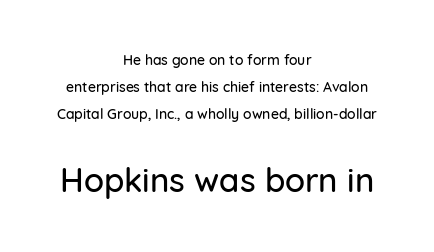
The block sitting lower on the canvas is the one with enlarged characters. Each letter keeps its own natural width here, so spacing adapts to shape. Just letters on the line, the space beneath them empty. Ascenders rise straight up at ninety degrees. Baseline-to-baseline distance is far greater than the letter height. This rendering leaves character spacing at its baseline value.
